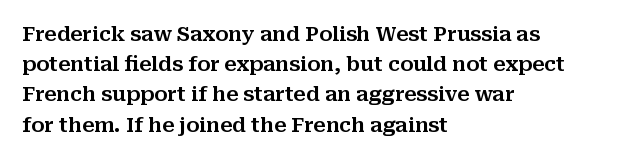
The image shows 20 px text type, upright; set left-aligned, normal line spacing (1.51x), normal letter spacing, not underlined.
